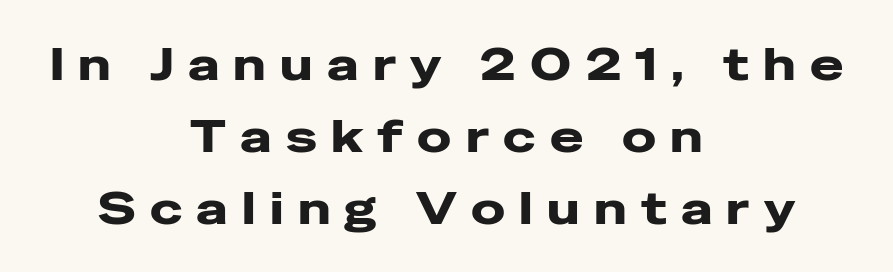
The image shows 45 px heavy, wide sans-serif type, upright; set centered, normal line spacing (1.6x), unusually wide letter spacing (+0.32 em), not underlined; low stroke contrast and a medium x-height.
